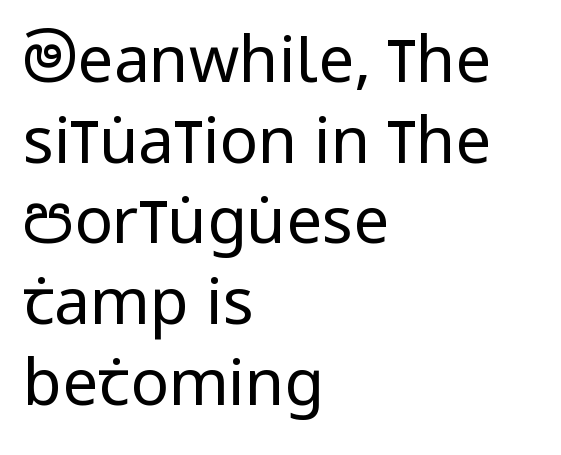
{"serif": "no", "italic": "no", "bold": "no", "weight": "regular", "width": "condensed", "stroke_contrast": "low", "x_height": "large", "monospaced": "no", "underline": "no", "align": "left", "line_spacing": "normal", "line_spacing_ratio": 1.26, "letter_spacing": "normal", "letter_spacing_em": 0.0, "glyph_px": 64}
